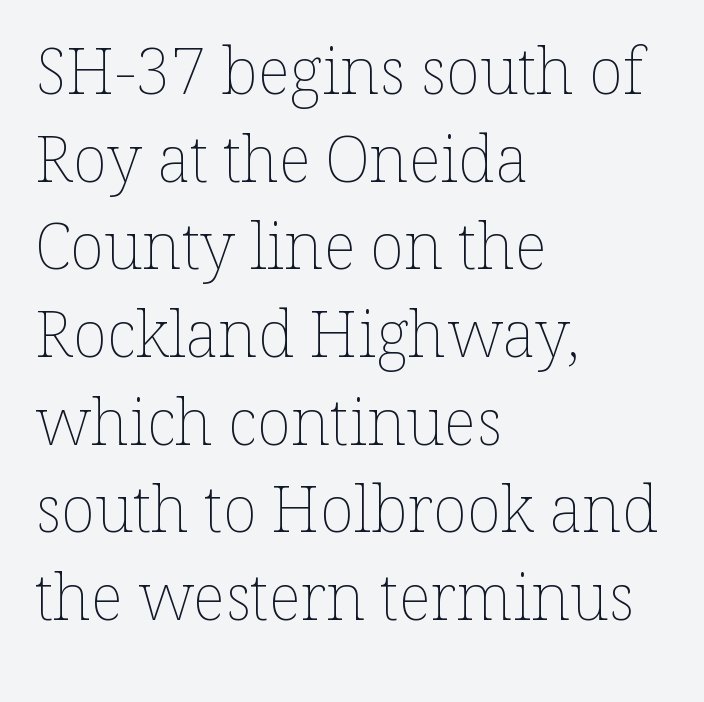
Q: Is the text bold? A: No.
Q: Is the text italic (slanted)? A: No, it is upright.
Q: Is the text underlined? A: No.
Q: How is the paragraph aligned? A: Left-aligned.
Q: Is the spacing between letters normal or unusually wide? A: Normal.
Q: Is the spacing between lines tight, normal or loose? A: Normal.
Q: Width (condensed, normal, or wide)? A: Normal.
Q: Stroke contrast? A: Low.
Q: x-height? A: Medium.
Q: Monospaced? A: No.
